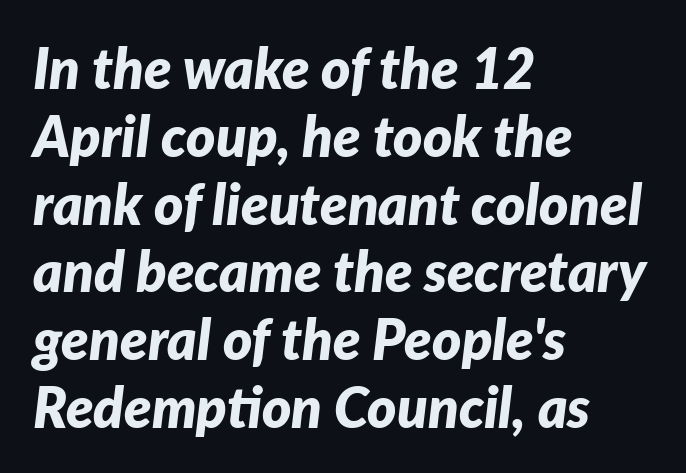
Q: Is the text bold? A: Yes.
Q: Is the text italic (slanted)? A: Yes, it leans right by about 7 degrees.
Q: Is the text underlined? A: No.
Q: How is the paragraph aligned? A: Left-aligned.
Q: Is the spacing between letters normal or unusually wide? A: Normal.
Q: Width (condensed, normal, or wide)? A: Normal.
Q: Stroke contrast? A: Low.
Q: x-height? A: Medium.
Q: Monospaced? A: No.
